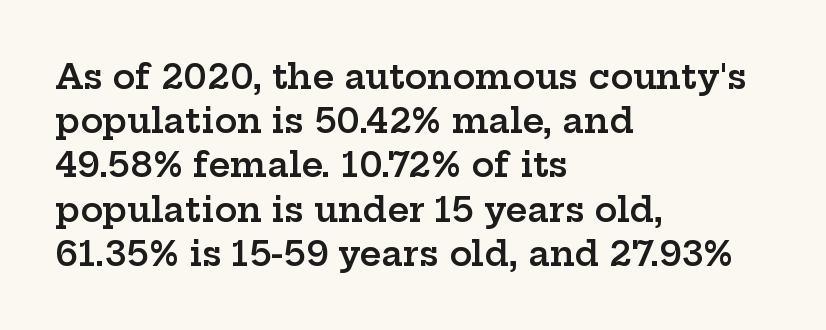
Q: Is the text bold? A: Semi-bold.
Q: Is the text italic (slanted)? A: No, it is upright.
Q: Is the typeface a serif or a sans-serif typeface? A: Serif.
Q: Is the text underlined? A: No.
Q: How is the paragraph aligned? A: Left-aligned.
Q: Is the spacing between letters normal or unusually wide? A: Normal.
Q: Is the spacing between lines tight, normal or loose? A: Normal.
Q: Width (condensed, normal, or wide)? A: Wide.
Q: Stroke contrast? A: Low.
Q: x-height? A: Medium.
Q: Monospaced? A: No.
